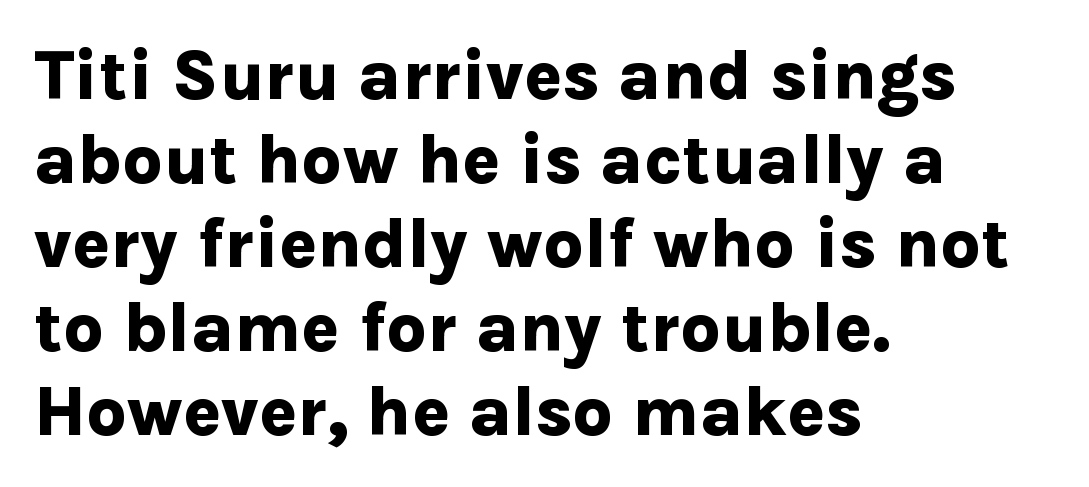
This sample has the flowing, uneven cadence of proportional lettering. Notice how the passage keeps a crisp vertical edge on the left only. The face used here has the dense, thick strokes of a bold. Nope, not italic — everything's standing straight. These lines are composed in type without serifs.
